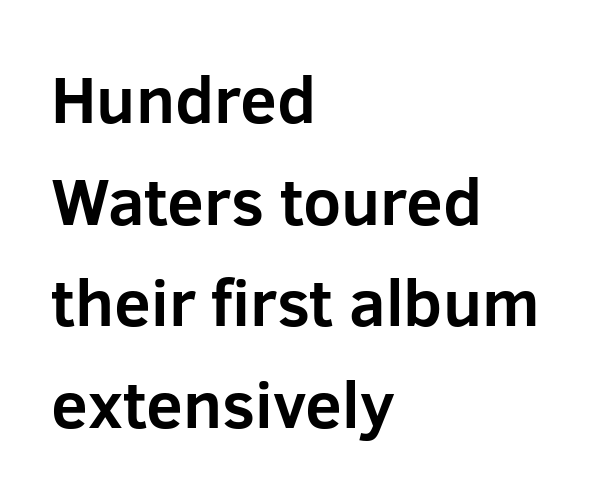
{"serif": "no", "italic": "no", "bold": "yes", "weight": "bold", "width": "normal", "stroke_contrast": "low", "x_height": "medium", "monospaced": "no", "underline": "no", "align": "left", "line_spacing": "normal", "line_spacing_ratio": 1.54, "letter_spacing": "normal", "letter_spacing_em": 0.0, "glyph_px": 66}
